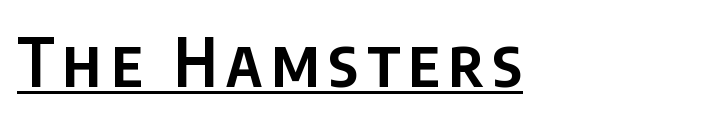
{"serif": "no", "italic": "no", "bold": "semi", "weight": "semibold", "width": "condensed", "stroke_contrast": "low", "x_height": "large", "monospaced": "no", "underline": "yes", "align": "left", "glyph_px": 67}
